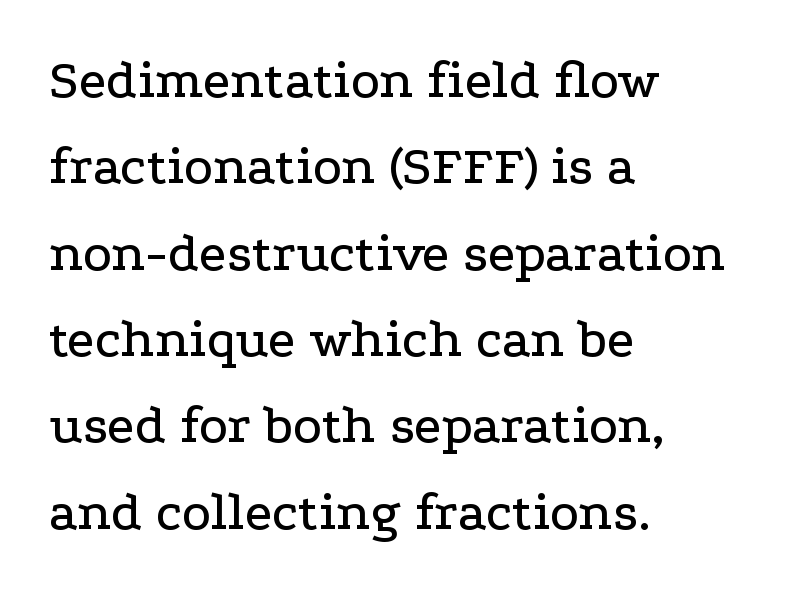
Q: Is the text italic (slanted)? A: No, it is upright.
Q: Is the typeface a serif or a sans-serif typeface? A: Serif.
Q: Is the text underlined? A: No.
Q: How is the paragraph aligned? A: Left-aligned.
Q: Is the spacing between letters normal or unusually wide? A: Normal.
Q: Is the spacing between lines tight, normal or loose? A: Normal.
Q: Width (condensed, normal, or wide)? A: Wide.
Q: Stroke contrast? A: Low.
Q: x-height? A: Medium.
Q: Monospaced? A: No.
